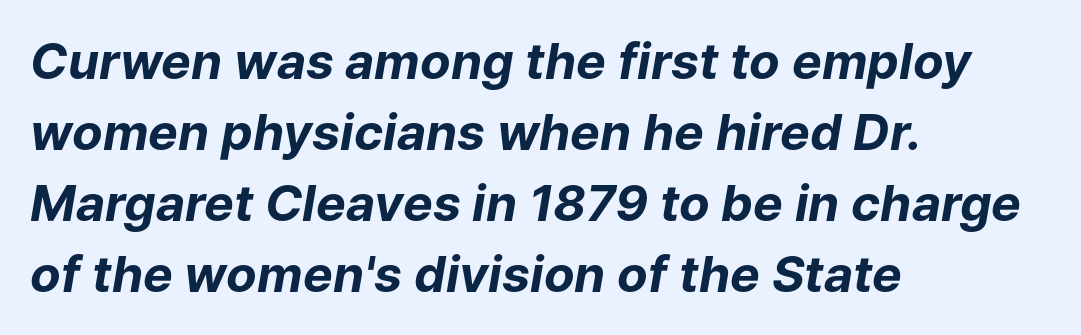
The image shows 50 px bold type, italic (leaning right); set left-aligned, normal line spacing (1.42x), normal letter spacing, not underlined; low stroke contrast and a medium x-height.
